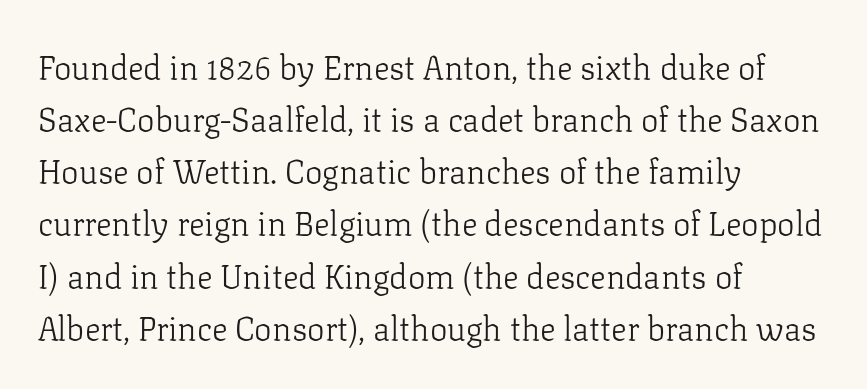
Q: Is the text bold? A: No.
Q: Is the text italic (slanted)? A: No, it is upright.
Q: Is the typeface a serif or a sans-serif typeface? A: Serif.
Q: Is the text underlined? A: No.
Q: How is the paragraph aligned? A: Left-aligned.
Q: Is the spacing between letters normal or unusually wide? A: Normal.
Q: Is the spacing between lines tight, normal or loose? A: Normal.
Q: Width (condensed, normal, or wide)? A: Normal.
Q: Stroke contrast? A: Low.
Q: x-height? A: Medium.
Q: Monospaced? A: No.
